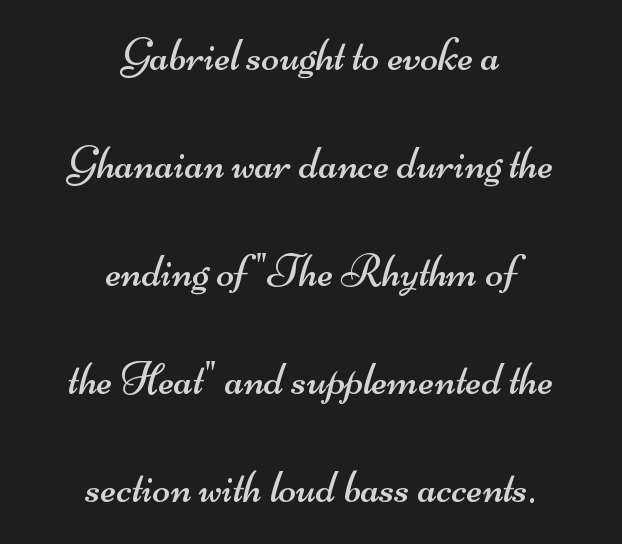
The rendering uses natural spacing where letterforms have individual widths. Caption: standard tracking, unaltered. The passage is arranged like a title page — every line centered. The typesetting does not lean heavy: it is not bold. The face used here is a sans, in the tradition of grotesques and geometrics. The zone under the glyphs is completely vacant.
